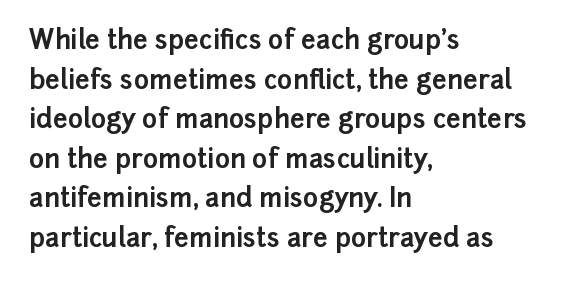
The image shows 26 px bold type, upright; set left-aligned, normal line spacing (1.52x), normal letter spacing, not underlined.
